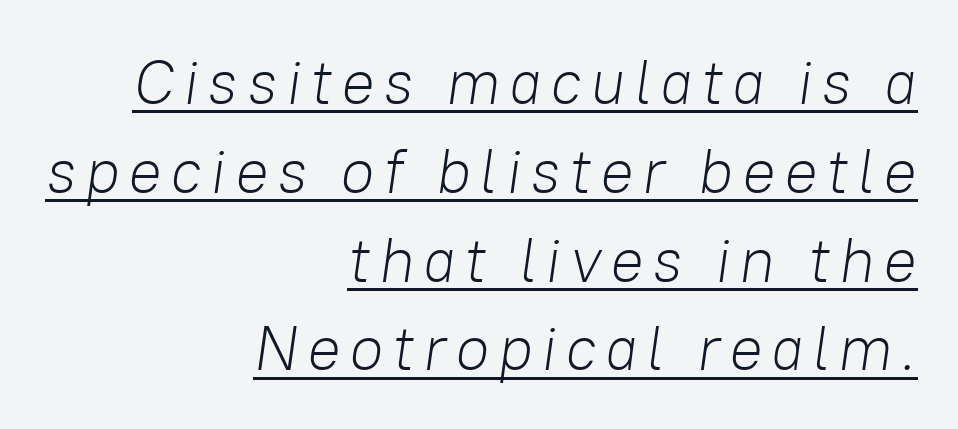
{"italic": "yes", "lean": "right", "slant_degrees": 8, "bold": "no", "weight": "light", "width": "normal", "stroke_contrast": "low", "x_height": "medium", "monospaced": "no", "underline": "yes", "align": "right", "line_spacing": "normal", "line_spacing_ratio": 1.41, "glyph_px": 63}
